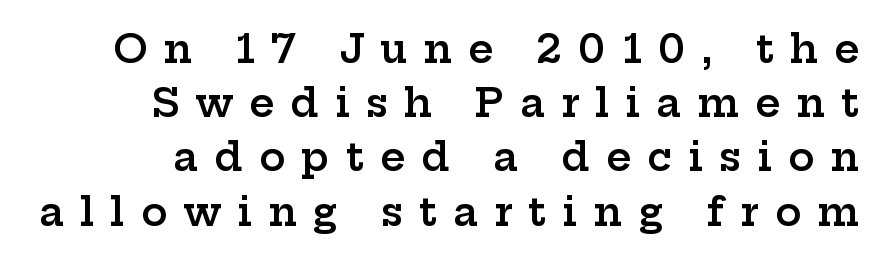
The image shows 39 px semibold, wide serif type, upright; set right-aligned, normal line spacing (1.39x), unusually wide letter spacing (+0.41 em), not underlined; low stroke contrast and a medium x-height.
